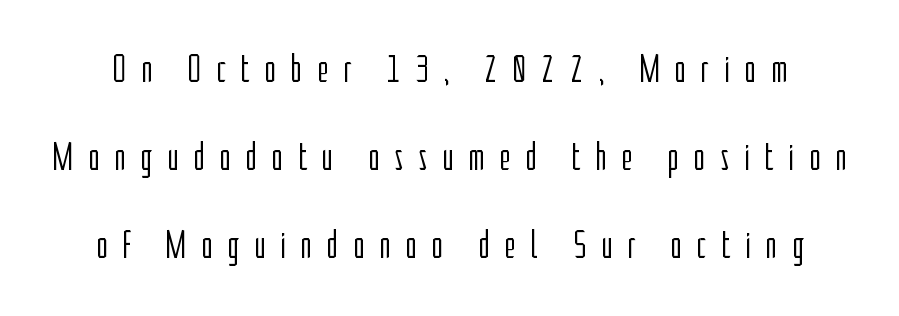
Q: Is the text bold? A: No.
Q: Is the text italic (slanted)? A: No, it is upright.
Q: Is the typeface a serif or a sans-serif typeface? A: Sans-serif.
Q: Is the text underlined? A: No.
Q: Is the spacing between letters normal or unusually wide? A: Unusually wide.
Q: Is the spacing between lines tight, normal or loose? A: Loose.
Q: Width (condensed, normal, or wide)? A: Condensed.
Q: Stroke contrast? A: Low.
Q: x-height? A: Medium.
Q: Monospaced? A: No.
